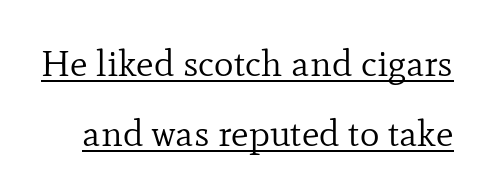
Serifs: yes, visible at the terminals of the letterforms. Think standard paragraph weight, or any step lighter than that. Vertical strokes here are truly vertical. Every word sits above its own underline. The line texture is even and compact thanks to regular tracking. Do the characters align in a grid? No, the font is proportional.
